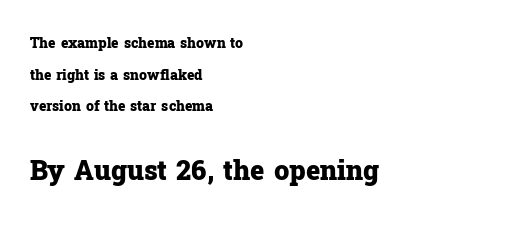
The image shows 27 px bold type, upright; set left-aligned, loose line spacing (2.26x), normal letter spacing, not underlined; the second (bottom) block is 1.93x larger.
